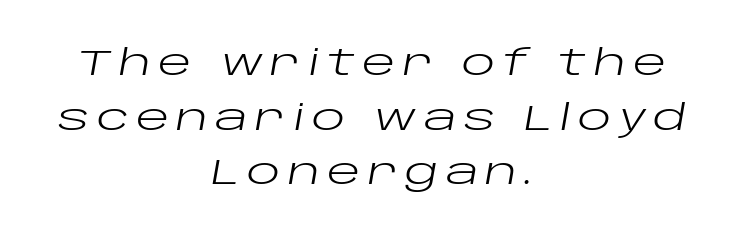
Quick note: underline off. Rows of type keep a routine distance in the vertical direction. Each stroke keeps to a modest, everyday thickness or less. This rendering widens character spacing well past its baseline value. Neither beginnings nor endings align; midpoints do.
